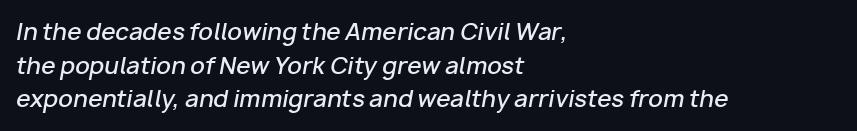
{"italic": "yes", "lean": "right", "slant_degrees": 10, "bold": "semi", "underline": "no", "align": "left", "line_spacing": "normal", "line_spacing_ratio": 1.46, "letter_spacing": "normal", "letter_spacing_em": 0.0, "glyph_px": 23}
